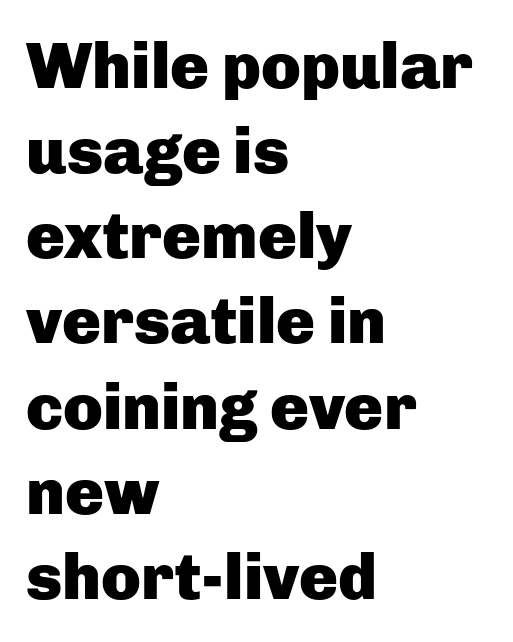
{"serif": "no", "italic": "no", "bold": "yes", "weight": "heavy", "width": "normal", "stroke_contrast": "low", "x_height": "medium", "monospaced": "no", "underline": "no", "align": "left", "line_spacing": "normal", "line_spacing_ratio": 1.31, "letter_spacing": "normal", "letter_spacing_em": 0.0, "glyph_px": 65}
